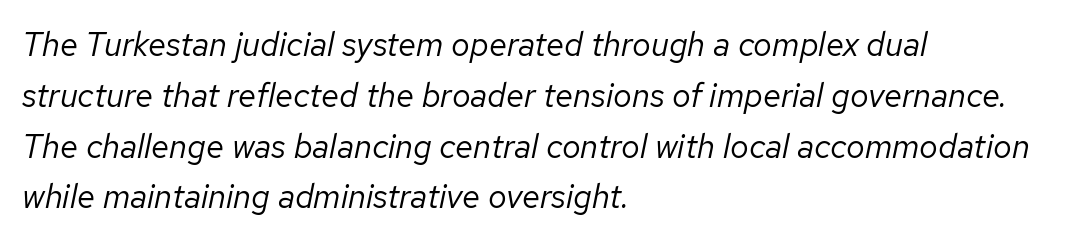
The image shows 33 px regular-weight type, italic (leaning right); set left-aligned, normal line spacing (1.54x), normal letter spacing, not underlined; low stroke contrast and a medium x-height.
